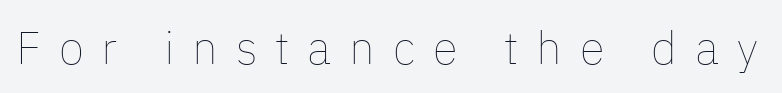
Spacing between characters has been opened up far beyond the box default. Check under the words: just untouched page. The rendering uses natural spacing where letterforms have individual widths. The typography opts for an upright posture over an oblique one. Nothing heavy about these letters — not bold at all.
